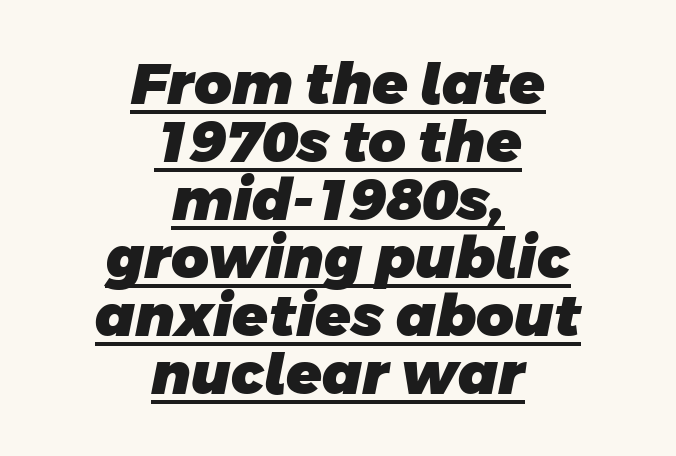
Teacher's note: observe the equal gaps on both sides — that is centered alignment. Like a heading marked for emphasis, these lines bear an underscore. The passage shown is emphatically bold. The space between consecutive lines is stingy. Stroke terminals: plain, sans-serif. Is the letter spacing exaggerated? No — it looks like the ordinary default.
